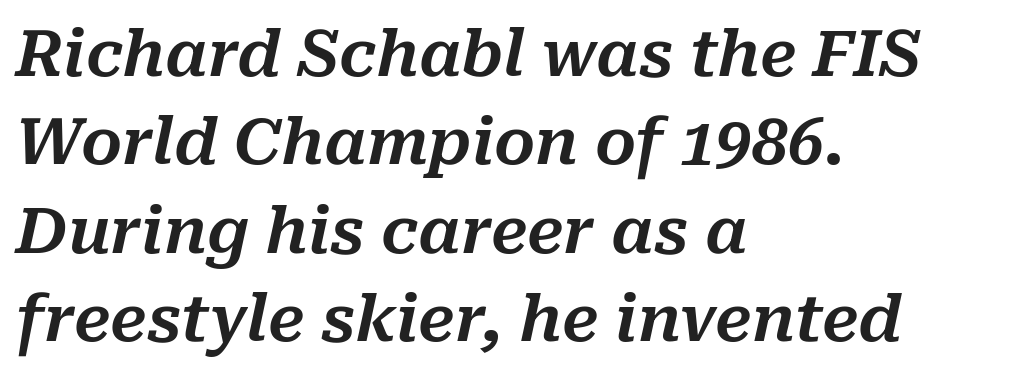
The image shows 64 px text type, italic (leaning right); set left-aligned, normal line spacing (1.38x), normal letter spacing, not underlined; medium stroke contrast and a medium x-height.
